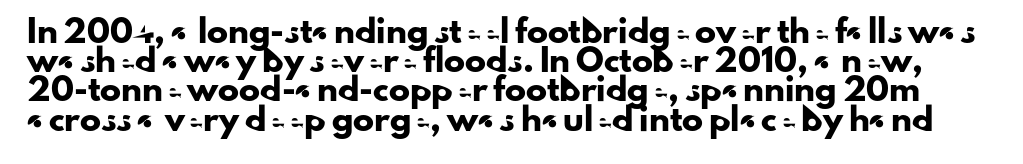
The image shows 21 px text type, upright; set normal line spacing (1.39x), normal letter spacing, not underlined.
